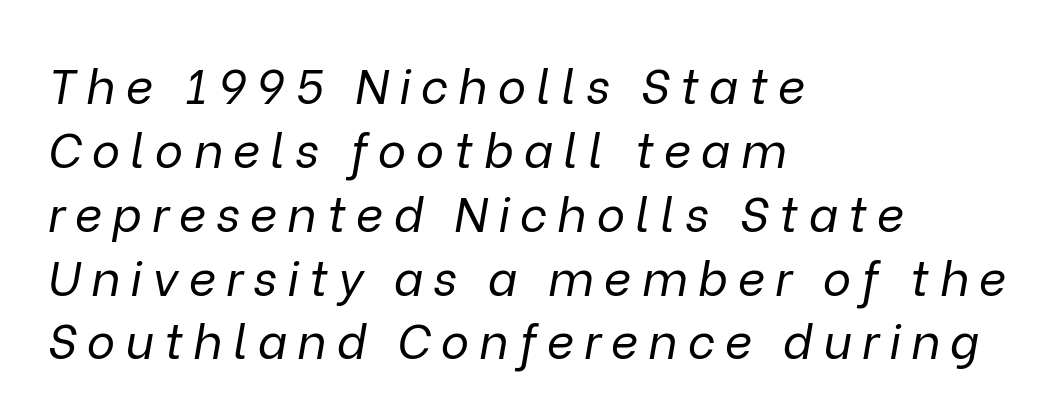
{"italic": "yes", "lean": "right", "slant_degrees": 9, "bold": "no", "weight": "regular", "width": "normal", "stroke_contrast": "low", "x_height": "medium", "monospaced": "no", "underline": "no", "align": "left", "line_spacing": "normal", "line_spacing_ratio": 1.33, "letter_spacing": "wide", "letter_spacing_em": 0.21, "glyph_px": 48}
